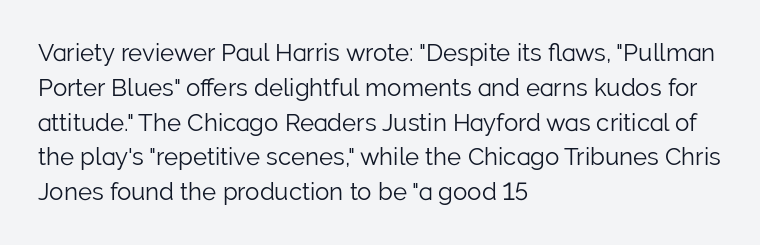
Q: Is the text bold? A: No.
Q: Is the text italic (slanted)? A: No, it is upright.
Q: Is the text underlined? A: No.
Q: How is the paragraph aligned? A: Left-aligned.
Q: Is the spacing between letters normal or unusually wide? A: Normal.
Q: Is the spacing between lines tight, normal or loose? A: Normal.
